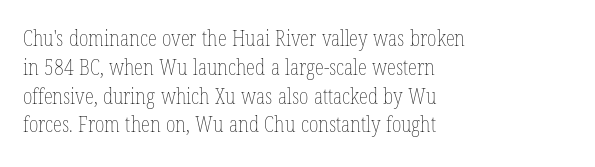
Each new line begins a customary step beneath the previous one. Stems here are at most as thick as an everyday book face. Words appear dense and cohesive because spacing is normal. Descenders hang freely into open space. The axis of the letterforms is exactly vertical.
